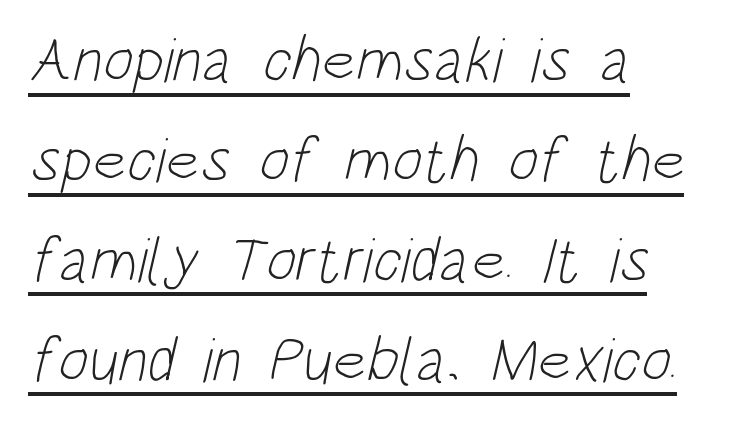
The vertical gap from one line to the next is medium. Students, observe the line beneath the letters — that is underlining. Nothing unusual about the tracking: characters are spaced as the font intends. A student would call this left alignment; a typographer would say flush left, rag right. Note the varied advance widths — an 'i' is clearly narrower than an 'm'. Grotesque or geometric, the face here clearly has no serifs.
